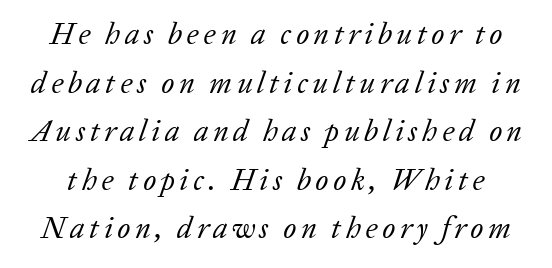
Q: Is the text bold? A: No.
Q: Is the text italic (slanted)? A: Yes, it leans right by about 20 degrees.
Q: Is the typeface a serif or a sans-serif typeface? A: Serif.
Q: Is the text underlined? A: No.
Q: Is the spacing between lines tight, normal or loose? A: Normal.
Q: Width (condensed, normal, or wide)? A: Normal.
Q: Stroke contrast? A: Low.
Q: x-height? A: Medium.
Q: Monospaced? A: No.
